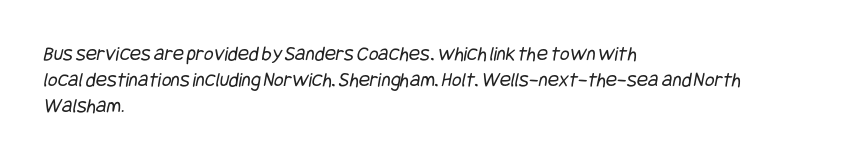
The image shows 21 px text type; set left-aligned, line spacing 1.23x, normal letter spacing, not underlined.
